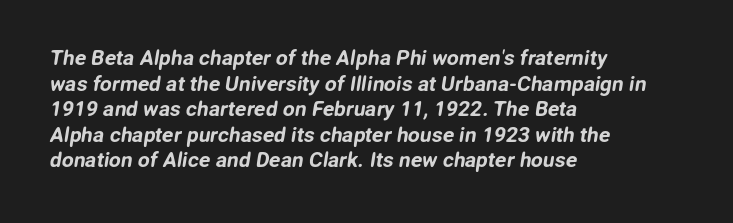
Horizontal alignment here is leftward, the default for most running prose. Words appear dense and cohesive because spacing is normal. Lines of text with bare space underneath.
